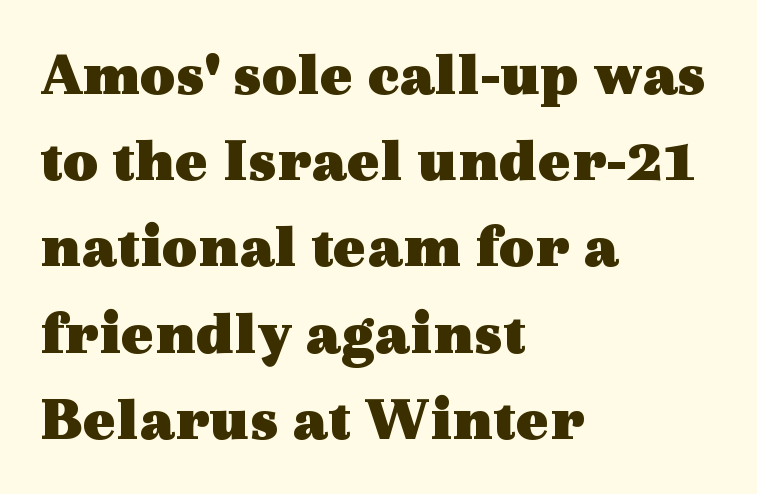
{"serif": "yes", "italic": "no", "bold": "yes", "weight": "heavy", "width": "wide", "x_height": "medium", "monospaced": "no", "underline": "no", "align": "left", "line_spacing": "normal", "line_spacing_ratio": 1.39, "letter_spacing": "normal", "letter_spacing_em": 0.0, "glyph_px": 62}
